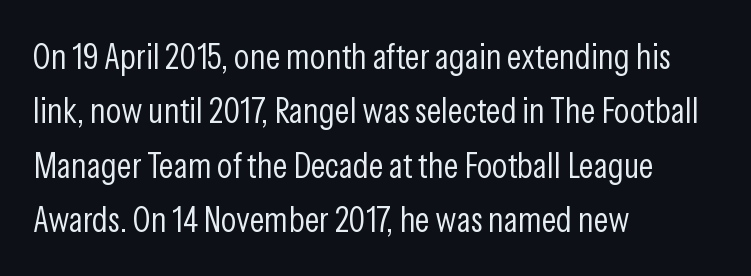
The image shows 36 px light, condensed sans-serif type, upright; set left-aligned, normal line spacing (1.51x), normal letter spacing, not underlined; low stroke contrast and a medium x-height.
